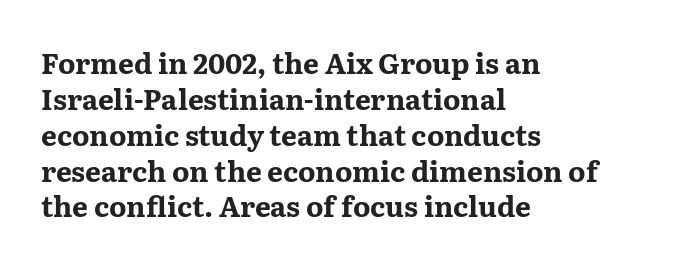
The characters look thick and weighty, a clear bold. A typesetter would label this face a serif. Has an underline been added? It has not. Looks like regular typesetting: each glyph gets only the width it needs. This sample keeps an unexceptional amount of space between lines. Short and long lines alike share a common starting point at left.
